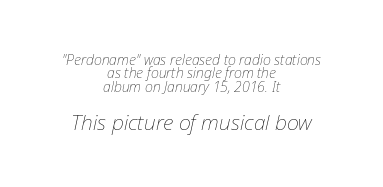
{"italic": "yes", "lean": "right", "slant_degrees": 12, "bold": "no", "underline": "no", "align": "center", "line_spacing": "tight", "line_spacing_ratio": 0.95, "letter_spacing": "normal", "letter_spacing_em": 0.0, "larger_block": "second", "size_ratio": 1.5, "glyph_px": 21}
